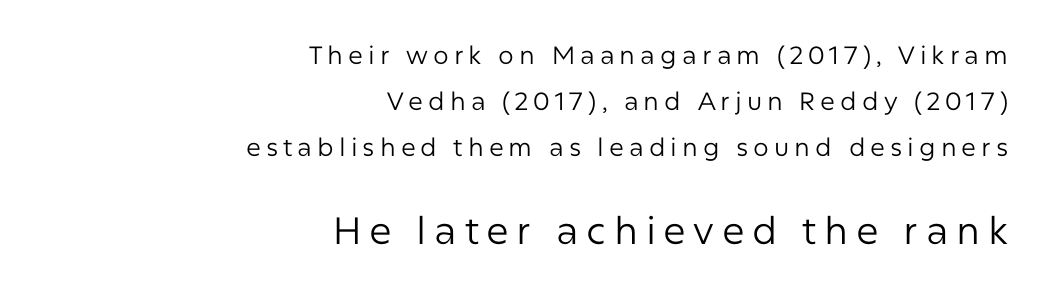
Characters remain perfectly vertical along every line. Reading top to bottom, the characters get bigger at the block break. This sample uses a sans-serif face. Each letter keeps its own natural width here, so spacing adapts to shape. The glyphs are unaccompanied by any horizontal stroke below them. Someone cranked the tracking dial way up on this one.
